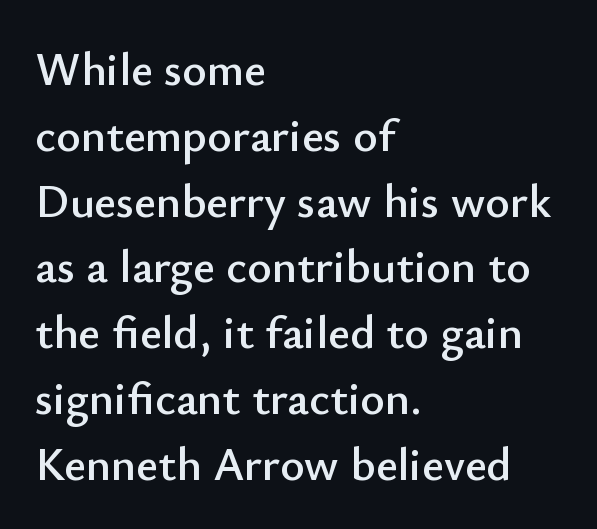
{"serif": "no", "italic": "no", "width": "normal", "stroke_contrast": "low", "x_height": "small", "monospaced": "no", "underline": "no", "align": "left", "line_spacing": "normal", "line_spacing_ratio": 1.4, "letter_spacing": "normal", "letter_spacing_em": 0.0, "glyph_px": 47}
